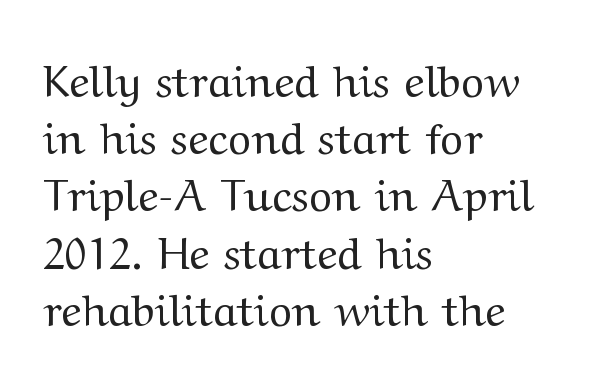
The letters stand upright; this is a roman face. Each letter keeps its own natural width here, so spacing adapts to shape. Does the copy run flush right? No — it runs flush left. Check where the strokes stop: tiny serifs finish them off. The passage shown is not bold in any degree.
